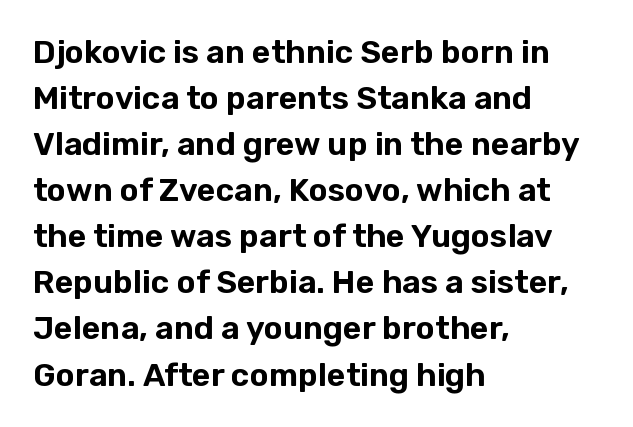
Q: Is the text italic (slanted)? A: No, it is upright.
Q: Is the typeface a serif or a sans-serif typeface? A: Sans-serif.
Q: Is the text underlined? A: No.
Q: How is the paragraph aligned? A: Left-aligned.
Q: Is the spacing between letters normal or unusually wide? A: Normal.
Q: Is the spacing between lines tight, normal or loose? A: Normal.
Q: Width (condensed, normal, or wide)? A: Normal.
Q: Stroke contrast? A: Low.
Q: x-height? A: Medium.
Q: Monospaced? A: No.
